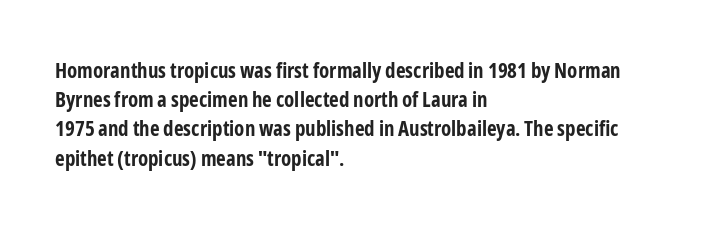
The image shows 21 px bold type, upright; set left-aligned, normal line spacing (1.39x), normal letter spacing, not underlined.
